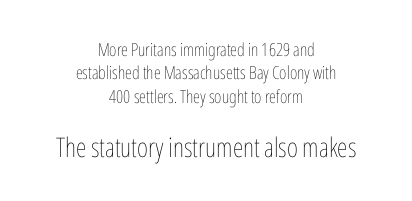
The image shows 27 px text type, upright; set centered, normal line spacing (1.3x), normal letter spacing, not underlined; the second (bottom) block is 1.5x larger.
